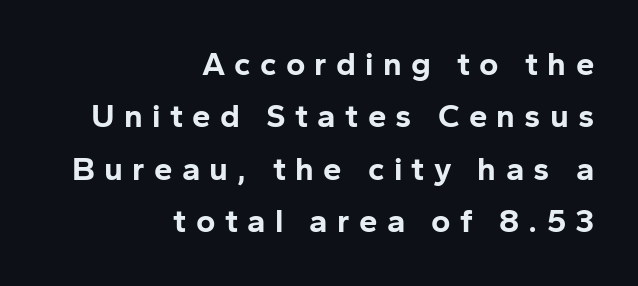
{"serif": "no", "italic": "no", "bold": "yes", "weight": "bold", "width": "normal", "stroke_contrast": "low", "x_height": "medium", "monospaced": "no", "underline": "no", "align": "right", "line_spacing": "normal", "line_spacing_ratio": 1.59, "letter_spacing": "wide", "letter_spacing_em": 0.28, "glyph_px": 33}
